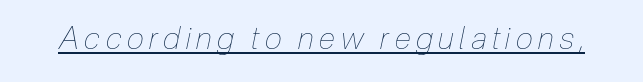
{"italic": "yes", "lean": "right", "slant_degrees": 12, "bold": "no", "weight": "thin", "width": "condensed", "stroke_contrast": "low", "x_height": "medium", "monospaced": "no", "underline": "yes", "glyph_px": 31}
